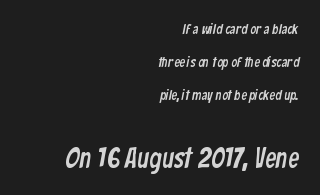
The image shows 28 px condensed sans-serif type; set right-aligned, loose line spacing (2.36x), normal letter spacing, not underlined; the second (bottom) block is 2.0x larger; low stroke contrast and a medium x-height.
